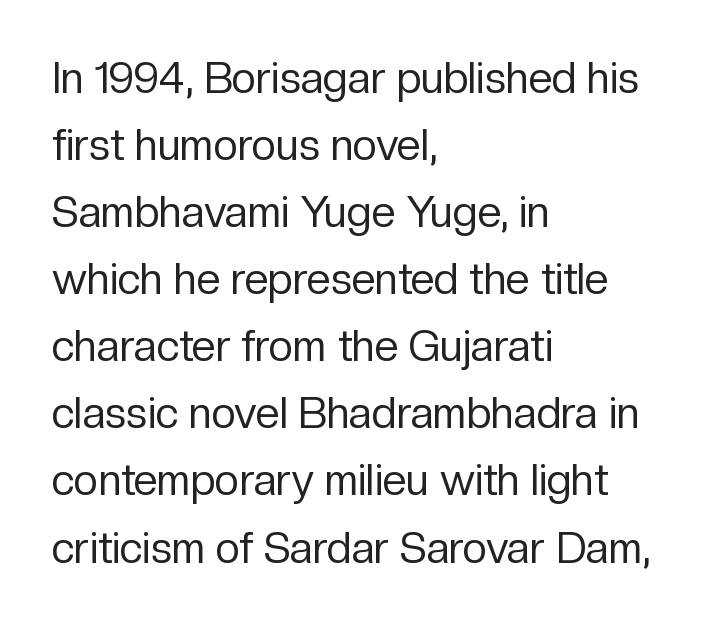
The image shows 43 px regular-weight sans-serif type, upright; set left-aligned, normal line spacing (1.56x), normal letter spacing, not underlined; low stroke contrast and a medium x-height.
